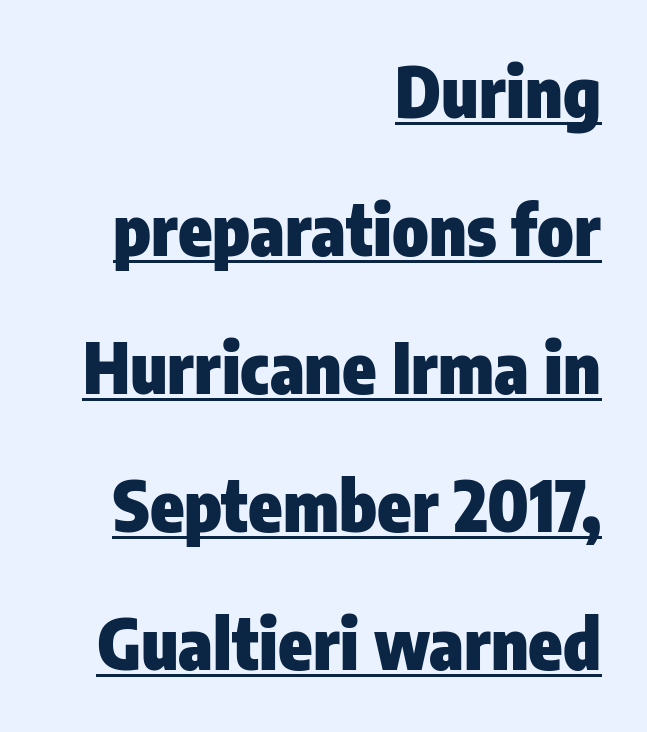
Q: Is the text bold? A: Yes.
Q: Is the text italic (slanted)? A: No, it is upright.
Q: Is the typeface a serif or a sans-serif typeface? A: Sans-serif.
Q: Is the text underlined? A: Yes.
Q: How is the paragraph aligned? A: Right-aligned.
Q: Is the spacing between letters normal or unusually wide? A: Normal.
Q: Is the spacing between lines tight, normal or loose? A: Loose.
Q: Width (condensed, normal, or wide)? A: Condensed.
Q: Stroke contrast? A: Low.
Q: x-height? A: Medium.
Q: Monospaced? A: No.
